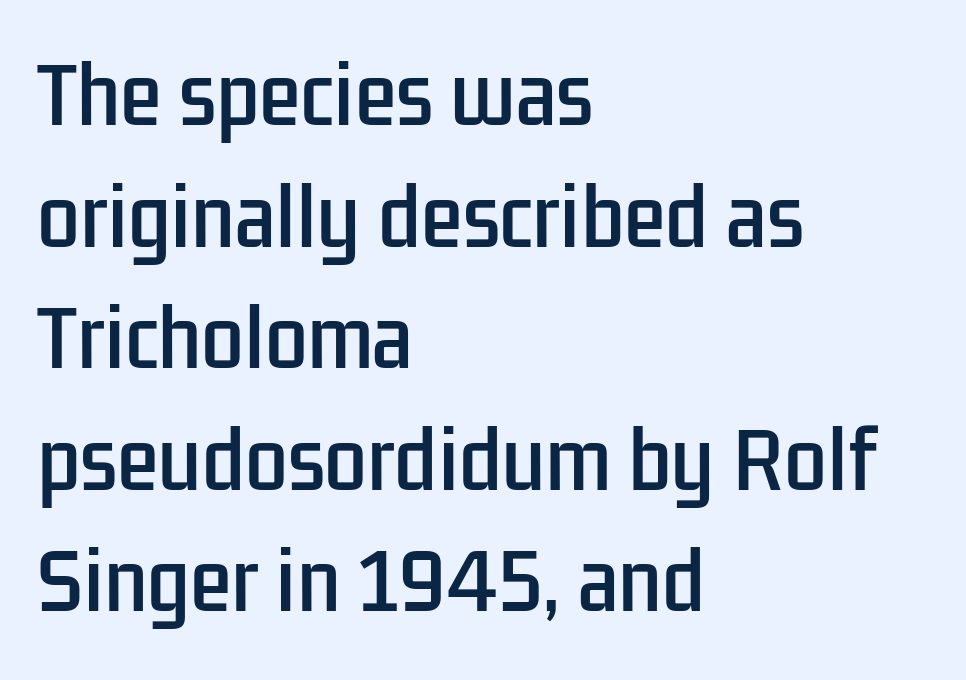
The image shows 76 px condensed sans-serif type, upright; set left-aligned, normal line spacing (1.6x), normal letter spacing, not underlined; low stroke contrast and a medium x-height.
